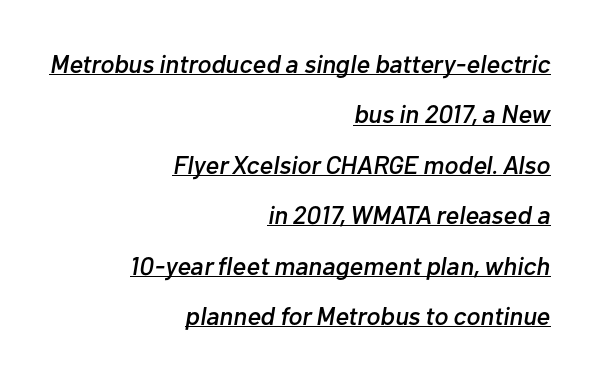
Q: Is the text italic (slanted)? A: Yes, it leans right by about 10 degrees.
Q: Is the text underlined? A: Yes.
Q: How is the paragraph aligned? A: Right-aligned.
Q: Is the spacing between letters normal or unusually wide? A: Normal.
Q: Is the spacing between lines tight, normal or loose? A: Loose.
